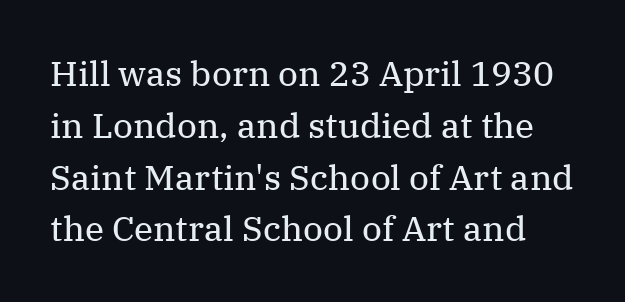
Q: Is the text bold? A: No.
Q: Is the text italic (slanted)? A: No, it is upright.
Q: Is the typeface a serif or a sans-serif typeface? A: Serif.
Q: Is the text underlined? A: No.
Q: Is the spacing between letters normal or unusually wide? A: Normal.
Q: Is the spacing between lines tight, normal or loose? A: Normal.
Q: Width (condensed, normal, or wide)? A: Normal.
Q: Stroke contrast? A: Medium.
Q: x-height? A: Medium.
Q: Monospaced? A: No.
